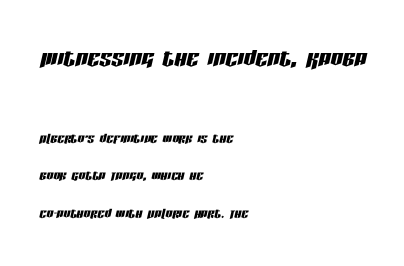
{"italic": "yes", "lean": "right", "slant_degrees": 13, "width": "condensed", "stroke_contrast": "low", "x_height": "large", "monospaced": "no", "underline": "no", "align": "left", "line_spacing": "loose", "line_spacing_ratio": 2.18, "letter_spacing": "normal", "letter_spacing_em": 0.0, "larger_block": "first", "size_ratio": 1.76, "glyph_px": 30}
